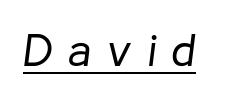
Q: Is the text bold? A: No.
Q: Is the text italic (slanted)? A: Yes, it leans right by about 8 degrees.
Q: Is the text underlined? A: Yes.
Q: Is the spacing between letters normal or unusually wide? A: Unusually wide.
Q: Width (condensed, normal, or wide)? A: Normal.
Q: Stroke contrast? A: Low.
Q: x-height? A: Medium.
Q: Monospaced? A: No.
